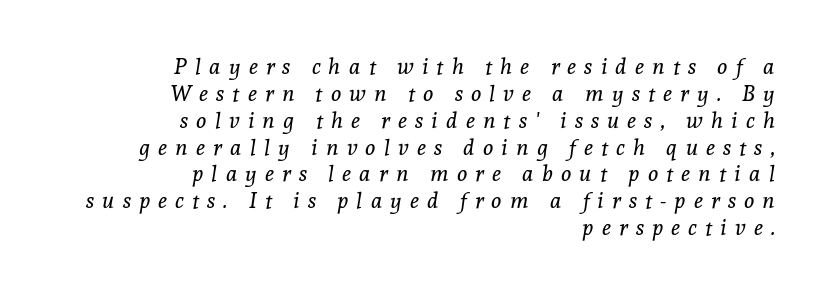
Notice how the stems are inclined rather than vertical — that's the hallmark of italics. The tracking reads as deliberately expanded to a designer's eye. Caption: multi-line text, flush right, ragged left. The foot of each line stays bare and open. Vertical stems look standard width or narrower in stroke.
